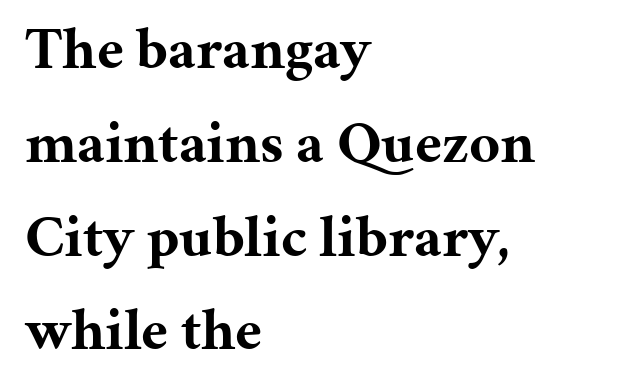
{"serif": "yes", "italic": "no", "bold": "yes", "weight": "bold", "width": "normal", "stroke_contrast": "medium", "x_height": "medium", "monospaced": "no", "underline": "no", "align": "left", "line_spacing": "normal", "line_spacing_ratio": 1.59, "letter_spacing": "normal", "letter_spacing_em": 0.0, "glyph_px": 59}
